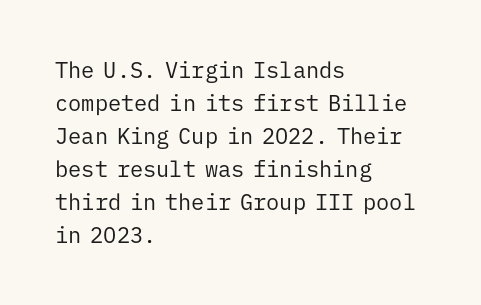
Q: Is the text bold? A: No.
Q: Is the text italic (slanted)? A: No, it is upright.
Q: Is the text underlined? A: No.
Q: How is the paragraph aligned? A: Left-aligned.
Q: Is the spacing between letters normal or unusually wide? A: Normal.
Q: Is the spacing between lines tight, normal or loose? A: Normal.
